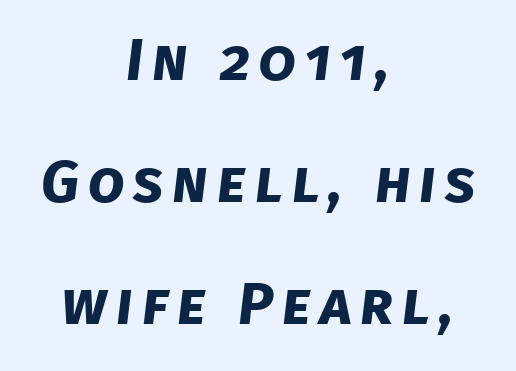
{"serif": "no", "bold": "yes", "weight": "bold", "width": "normal", "stroke_contrast": "low", "x_height": "large", "monospaced": "no", "underline": "no", "align": "center", "line_spacing": "loose", "line_spacing_ratio": 2.07, "glyph_px": 59}
